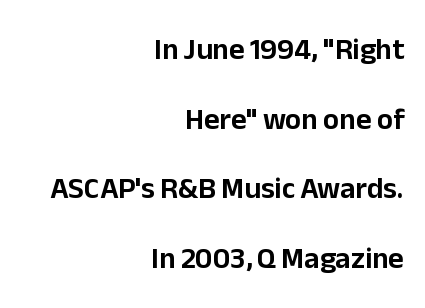
Q: Is the text italic (slanted)? A: No, it is upright.
Q: Is the typeface a serif or a sans-serif typeface? A: Sans-serif.
Q: Is the text underlined? A: No.
Q: How is the paragraph aligned? A: Right-aligned.
Q: Is the spacing between letters normal or unusually wide? A: Normal.
Q: Is the spacing between lines tight, normal or loose? A: Loose.
Q: Width (condensed, normal, or wide)? A: Normal.
Q: Stroke contrast? A: Low.
Q: x-height? A: Medium.
Q: Monospaced? A: No.
